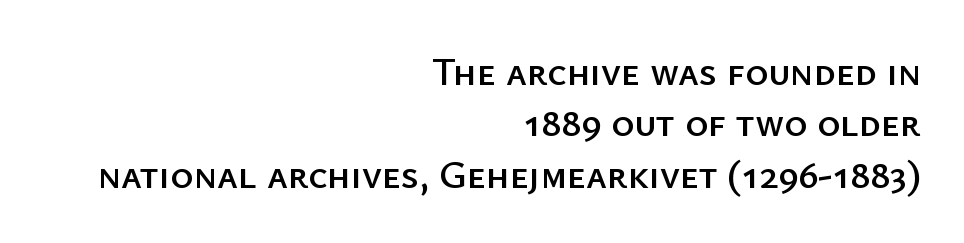
Q: Is the text italic (slanted)? A: No, it is upright.
Q: Is the typeface a serif or a sans-serif typeface? A: Sans-serif.
Q: Is the text underlined? A: No.
Q: How is the paragraph aligned? A: Right-aligned.
Q: Is the spacing between letters normal or unusually wide? A: Normal.
Q: Is the spacing between lines tight, normal or loose? A: Normal.
Q: Width (condensed, normal, or wide)? A: Normal.
Q: Stroke contrast? A: Low.
Q: x-height? A: Medium.
Q: Monospaced? A: No.
